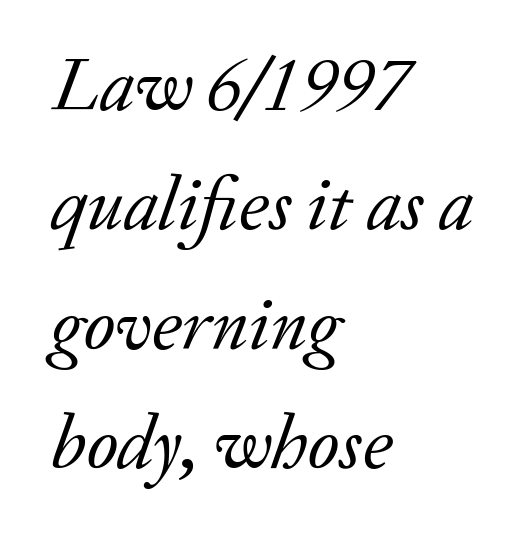
No chunkiness to these letters — they're not bold. Rows of type keep a routine distance in the vertical direction. This sample has the flowing, uneven cadence of proportional lettering. A student would call this left alignment; a typographer would say flush left, rag right.
